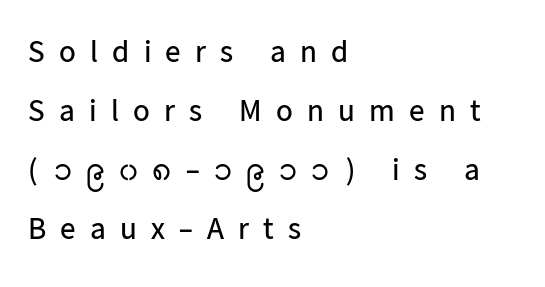
Each stroke keeps to a modest, everyday thickness or less. Descender tails drop into unmarked territory. Stroke terminals: plain, sans-serif. Do the characters align in a grid? No, the font is proportional.
